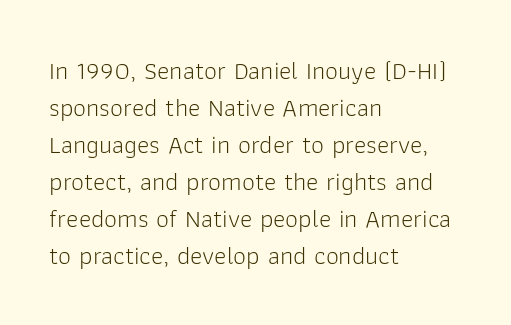
{"italic": "no", "bold": "no", "underline": "no", "align": "left", "line_spacing": "normal", "line_spacing_ratio": 1.42, "letter_spacing": "normal", "letter_spacing_em": 0.0, "glyph_px": 26}
